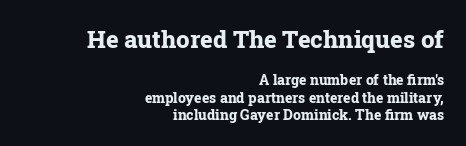
The letters in the upper block stand taller than those in the block below. A flush-right, rag-left setting is used for this passage. The space beneath each line is pristine and unruled. Summary of weight: heavy, a full bold. Does extra space separate the letters? No, they use regular spacing. A typesetter would mark this as roman, not italic.
